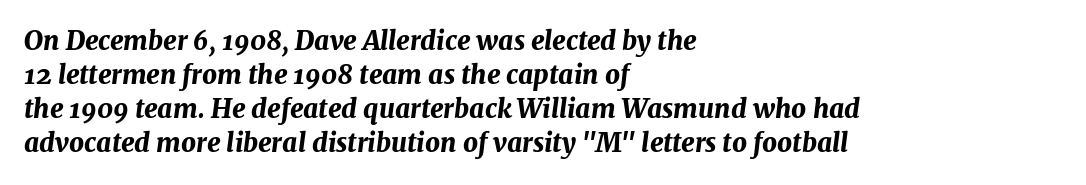
Q: Is the text bold? A: Yes.
Q: Is the text italic (slanted)? A: Yes, it leans right by about 7 degrees.
Q: Is the text underlined? A: No.
Q: How is the paragraph aligned? A: Left-aligned.
Q: Is the spacing between letters normal or unusually wide? A: Normal.
Q: Is the spacing between lines tight, normal or loose? A: Normal.
